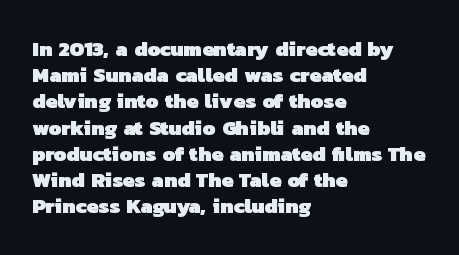
Q: Is the text bold? A: Yes.
Q: Is the text underlined? A: No.
Q: How is the paragraph aligned? A: Left-aligned.
Q: Is the spacing between letters normal or unusually wide? A: Normal.
Q: Is the spacing between lines tight, normal or loose? A: Normal.
